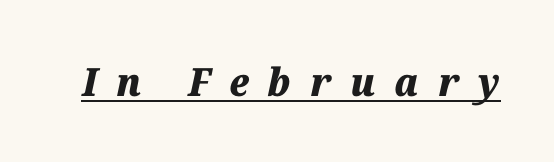
The image shows 39 px heavy type, italic (leaning right); set unusually wide letter spacing (+0.49 em), underlined; medium stroke contrast and a medium x-height.
